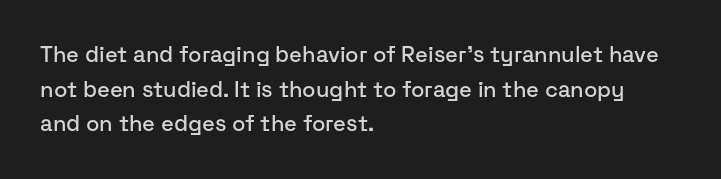
{"italic": "no", "underline": "no", "align": "left", "line_spacing": "normal", "line_spacing_ratio": 1.57, "letter_spacing": "normal", "letter_spacing_em": 0.0, "glyph_px": 22}
